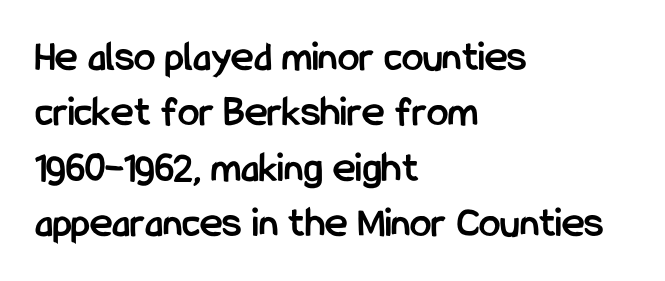
{"serif": "no", "italic": "no", "bold": "yes", "weight": "semibold", "width": "condensed", "stroke_contrast": "low", "x_height": "medium", "monospaced": "no", "underline": "no", "align": "left", "line_spacing": "normal", "line_spacing_ratio": 1.29, "letter_spacing": "normal", "letter_spacing_em": 0.0, "glyph_px": 43}
